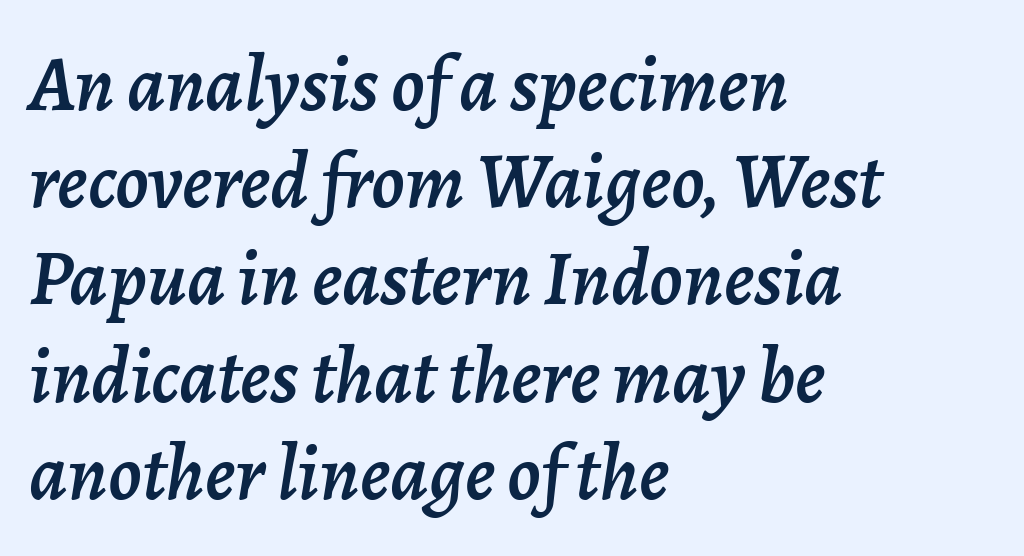
The image shows 79 px text type, italic (leaning right); set left-aligned, line spacing 1.23x, normal letter spacing, not underlined; low stroke contrast and a medium x-height.
